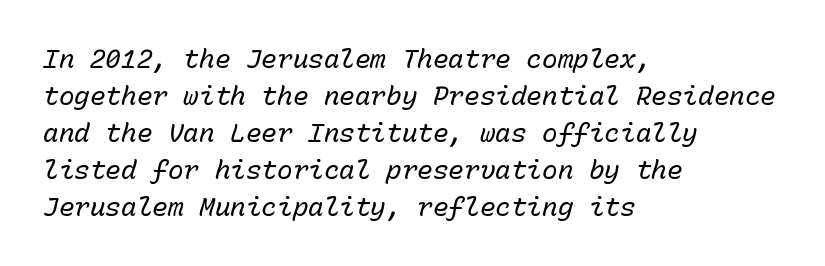
The image shows 26 px text type, italic (leaning right); set left-aligned, normal line spacing (1.42x), normal letter spacing, not underlined.
